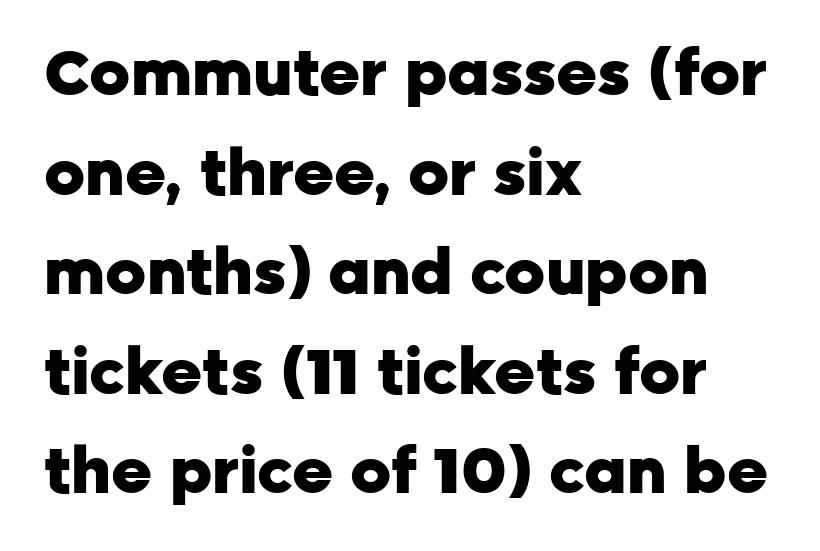
Q: Is the text bold? A: Yes.
Q: Is the text italic (slanted)? A: No, it is upright.
Q: Is the typeface a serif or a sans-serif typeface? A: Sans-serif.
Q: Is the text underlined? A: No.
Q: How is the paragraph aligned? A: Left-aligned.
Q: Is the spacing between letters normal or unusually wide? A: Normal.
Q: Is the spacing between lines tight, normal or loose? A: Normal.
Q: Width (condensed, normal, or wide)? A: Normal.
Q: Stroke contrast? A: Low.
Q: x-height? A: Medium.
Q: Monospaced? A: No.
